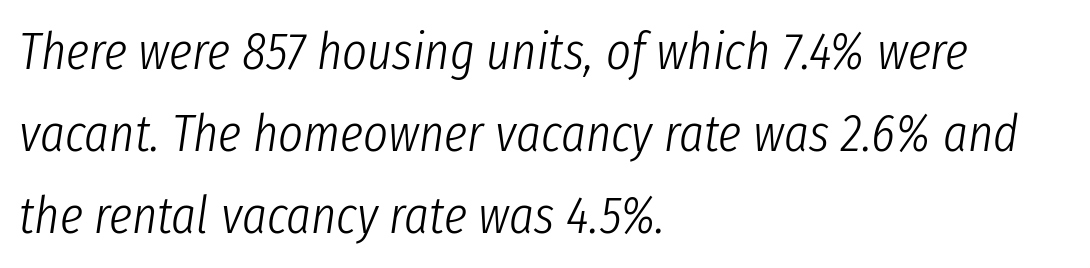
Q: Is the text bold? A: No.
Q: Is the text italic (slanted)? A: Yes, it leans right by about 8 degrees.
Q: Is the text underlined? A: No.
Q: How is the paragraph aligned? A: Left-aligned.
Q: Is the spacing between letters normal or unusually wide? A: Normal.
Q: Is the spacing between lines tight, normal or loose? A: Normal.
Q: Width (condensed, normal, or wide)? A: Condensed.
Q: Stroke contrast? A: Low.
Q: x-height? A: Medium.
Q: Monospaced? A: No.
